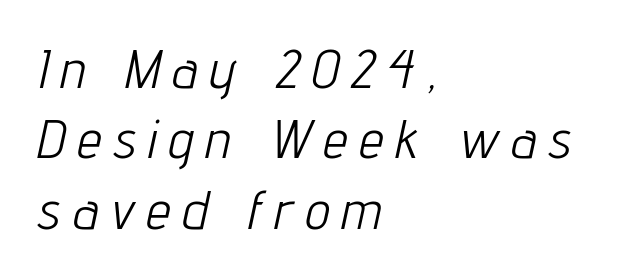
Each line starts at the same left margin while the right side varies. The axis of the letterforms is tilted away from vertical. Quick note: interline space is typical. Do the characters align in a grid? No, the font is proportional. On a weight scale, this lands at 450 or below. Quick note: underline off.
